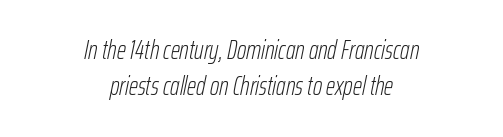
Reading down the column, the eye jumps a familiar distance to each next line. The text carries the slant typical of an italic or oblique font. Is the letter spacing exaggerated? No — it looks like the ordinary default. Visually the block forms a symmetrical silhouette, jagged on both flanks. The passage shown is not underscored anywhere.
